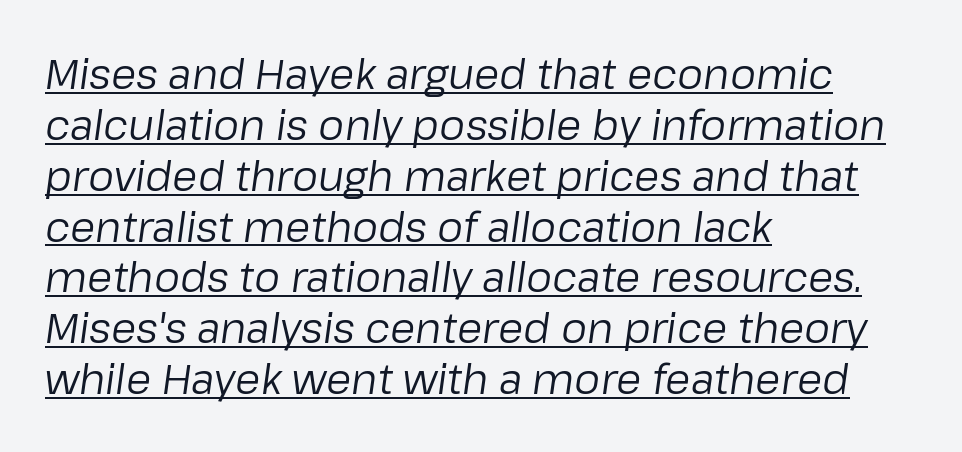
Q: Is the text bold? A: No.
Q: Is the text italic (slanted)? A: Yes, it leans right by about 8 degrees.
Q: Is the text underlined? A: Yes.
Q: How is the paragraph aligned? A: Left-aligned.
Q: Is the spacing between letters normal or unusually wide? A: Normal.
Q: Width (condensed, normal, or wide)? A: Normal.
Q: Stroke contrast? A: Low.
Q: x-height? A: Medium.
Q: Monospaced? A: No.
